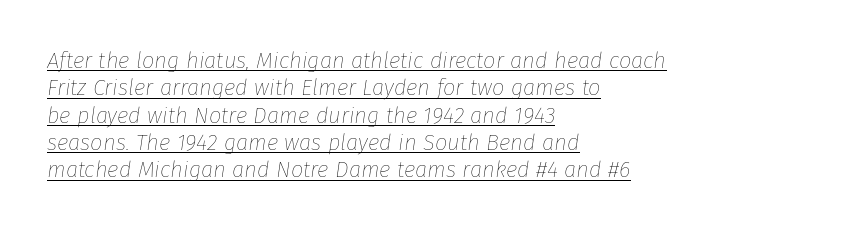
A classic flush-left, rag-right setting is used for this passage. The lettering is marked with a stroke running underneath it. Here the glyphs are tracked normally, forming tight word shapes. Ink coverage per letter is moderate at most. Designer's note — italics engaged.
